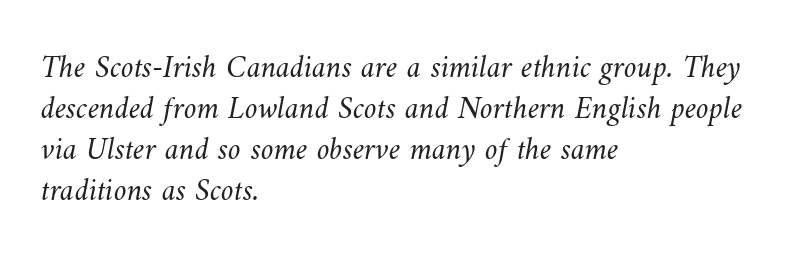
Q: Is the text bold? A: No.
Q: Is the text underlined? A: No.
Q: How is the paragraph aligned? A: Left-aligned.
Q: Is the spacing between letters normal or unusually wide? A: Normal.
Q: Is the spacing between lines tight, normal or loose? A: Normal.
Q: Width (condensed, normal, or wide)? A: Normal.
Q: Stroke contrast? A: Medium.
Q: x-height? A: Small.
Q: Monospaced? A: No.
